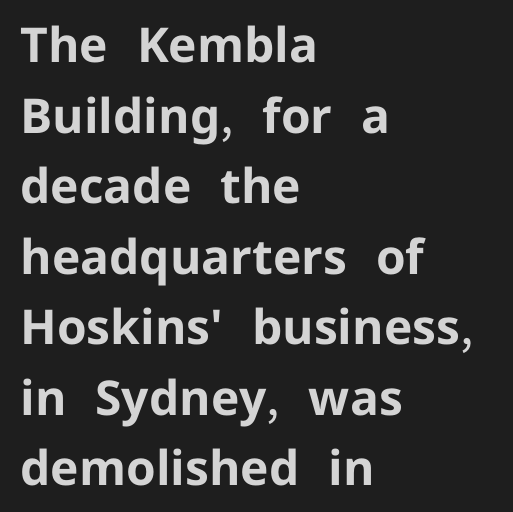
The leading is moderate, giving the passage an even texture. Observe the ordinary spacing: letters are neighbours, not strangers. You can tell from the bare stems that sans-serif type was used. The face used here is proportionally spaced, like ordinary book or web type. Every row of glyphs begins at an identical x-position on the left. Every stem runs plumb, perpendicular to the baseline.
